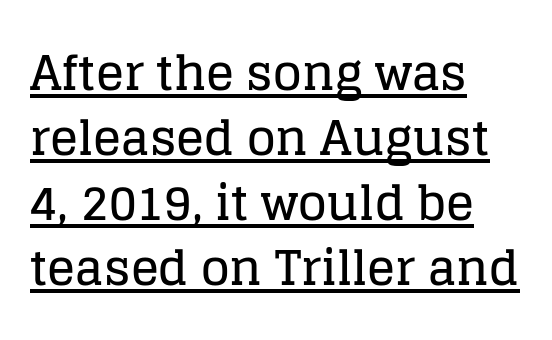
The image shows 47 px serif type, upright; set left-aligned, normal line spacing (1.38x), normal letter spacing, underlined; low stroke contrast and a large x-height.
